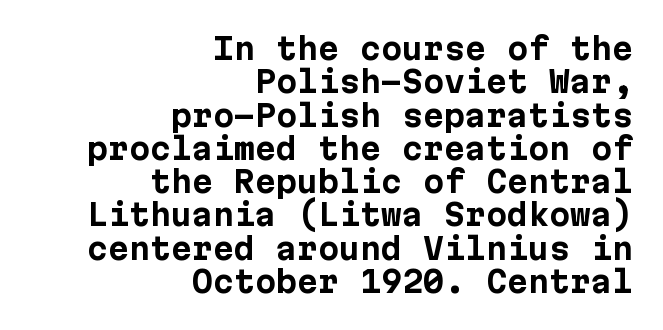
No feet cap the strokes, marking this as sans-serif type. Words float on clear page, feet unadorned. The space between consecutive lines is stingy. Ascenders rise straight up at ninety degrees. Tracking value appears to be zero — textbook default spacing. Weight check: bold — yes, fully.
